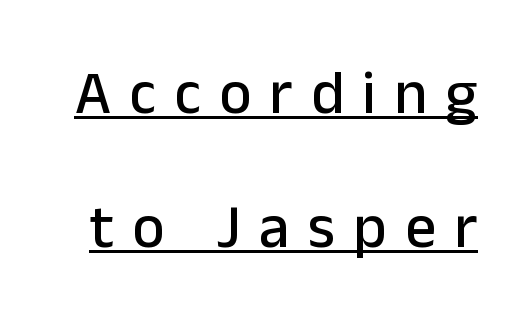
Q: Is the text italic (slanted)? A: No, it is upright.
Q: Is the typeface a serif or a sans-serif typeface? A: Sans-serif.
Q: Is the text underlined? A: Yes.
Q: Is the spacing between letters normal or unusually wide? A: Unusually wide.
Q: Is the spacing between lines tight, normal or loose? A: Loose.
Q: Width (condensed, normal, or wide)? A: Normal.
Q: Stroke contrast? A: Low.
Q: x-height? A: Medium.
Q: Monospaced? A: No.
